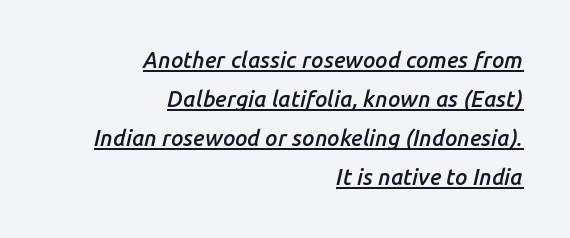
{"italic": "yes", "lean": "right", "slant_degrees": 14, "bold": "semi", "underline": "yes", "align": "right", "line_spacing_ratio": 1.77, "letter_spacing": "normal", "letter_spacing_em": 0.0, "glyph_px": 22}
